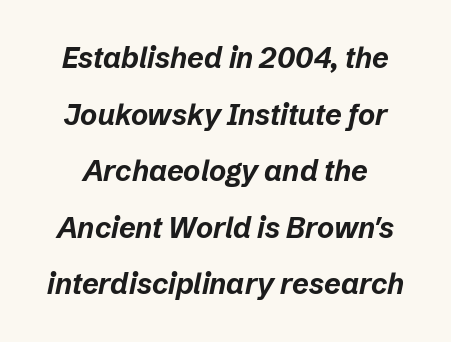
The image shows 29 px bold type, italic (leaning right); set loose line spacing (1.95x), normal letter spacing, not underlined; low stroke contrast and a medium x-height.
